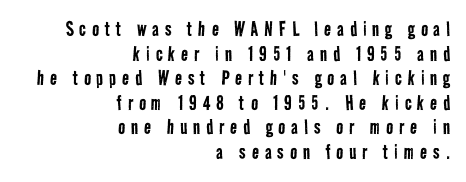
The lines in this sample share a right terminus and differ only in where they begin. This rendering widens character spacing well past its baseline value. One glance says dense: line gaps are narrower than usual. Is the stroke heavy? The answer is a plain regular-or-lighter. Rule under the text: the space is simply empty.
